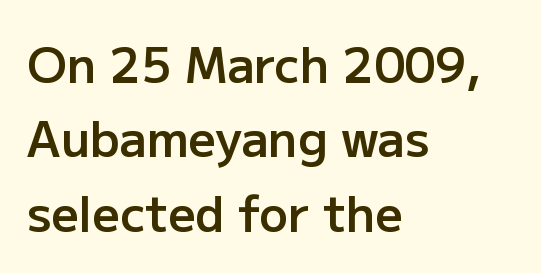
The image shows 48 px semibold sans-serif type, upright; set left-aligned, normal line spacing (1.55x), normal letter spacing, not underlined; low stroke contrast and a medium x-height.
